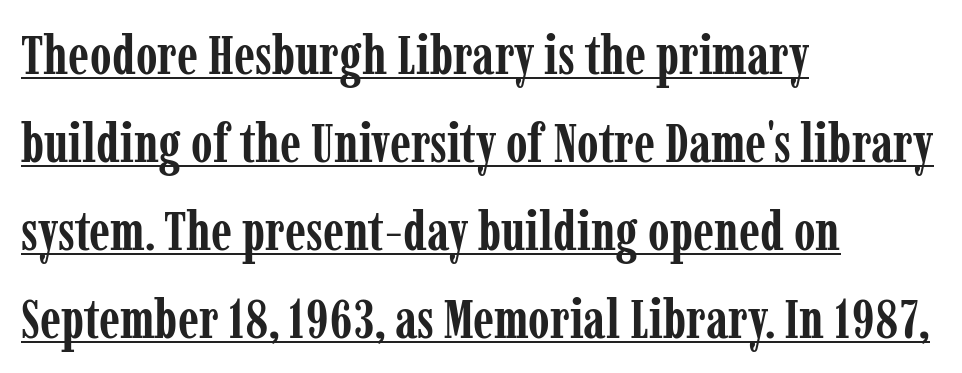
The image shows 55 px semibold, condensed serif type, upright; set left-aligned, normal line spacing (1.6x), normal letter spacing, underlined; low stroke contrast and a medium x-height.
